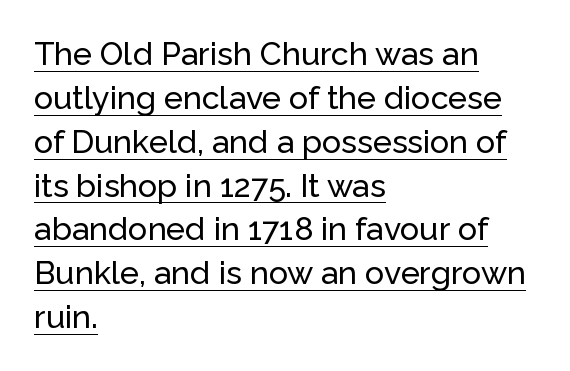
{"serif": "no", "italic": "no", "width": "normal", "stroke_contrast": "low", "x_height": "medium", "monospaced": "no", "underline": "yes", "align": "left", "line_spacing": "normal", "line_spacing_ratio": 1.37, "letter_spacing": "normal", "letter_spacing_em": 0.0, "glyph_px": 32}
